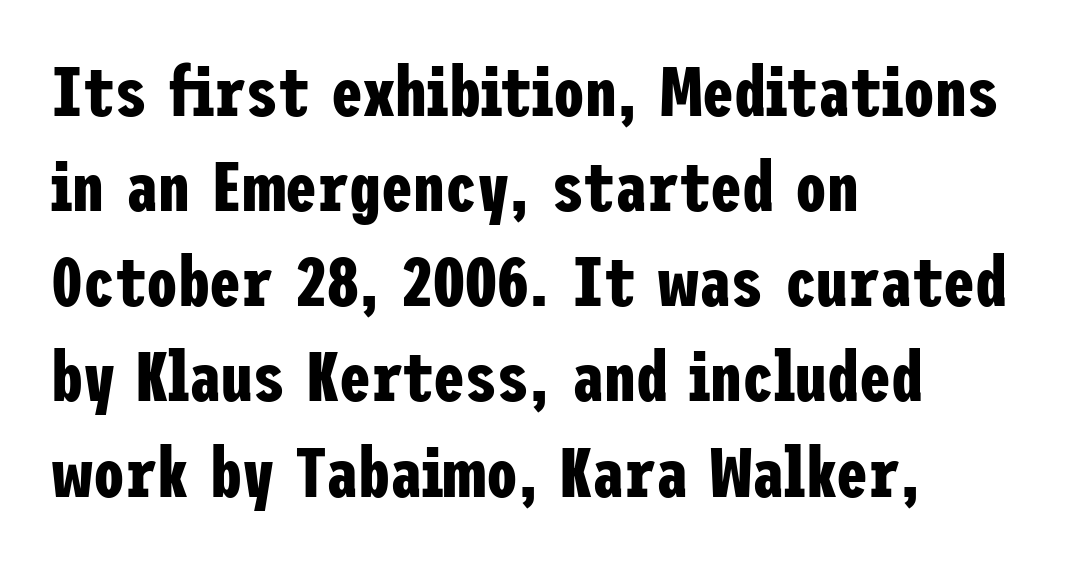
If you drew a ruler down the left edge, every line would touch it. In terms of posture, this sample is upright. Does the weight exceed regular? Yes, all the way to bold. How would I describe the line gaps? Plain and ordinary. Default kerning and tracking; the words read as compact shapes.
